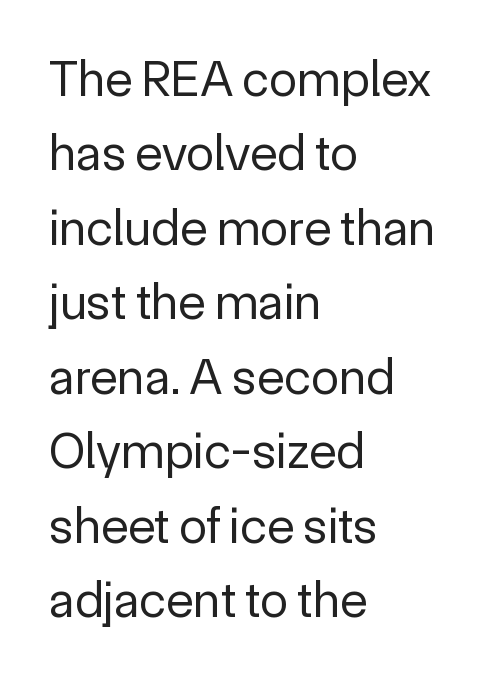
The image shows 51 px regular-weight sans-serif type, upright; set left-aligned, normal line spacing (1.46x), normal letter spacing, not underlined; a medium x-height.
